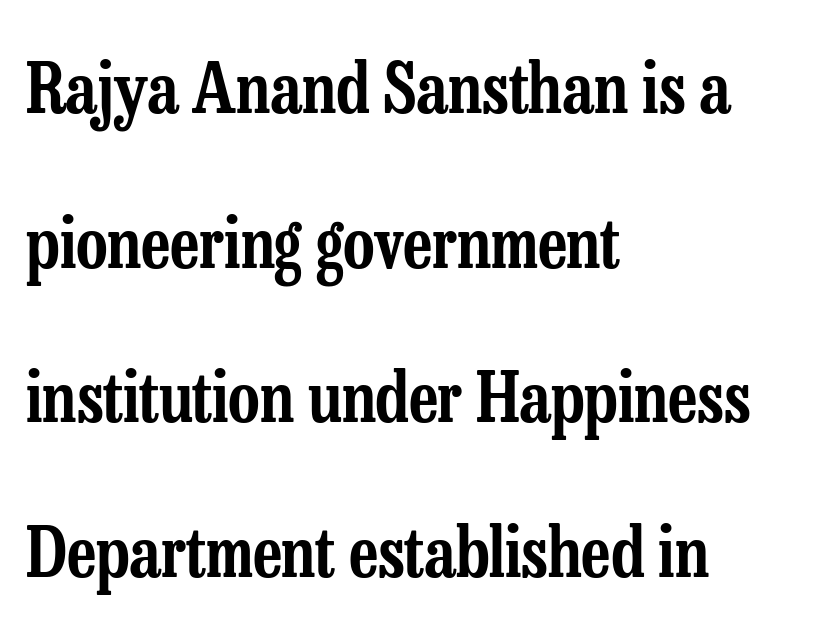
The image shows 69 px condensed serif type, upright; set left-aligned, loose line spacing (2.24x), normal letter spacing, not underlined; low stroke contrast and a medium x-height.
